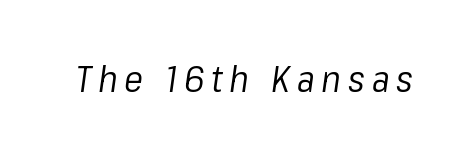
Q: Is the text bold? A: No.
Q: Is the text italic (slanted)? A: Yes, it leans right by about 8 degrees.
Q: Is the text underlined? A: No.
Q: Width (condensed, normal, or wide)? A: Normal.
Q: Stroke contrast? A: Low.
Q: x-height? A: Medium.
Q: Monospaced? A: No.
